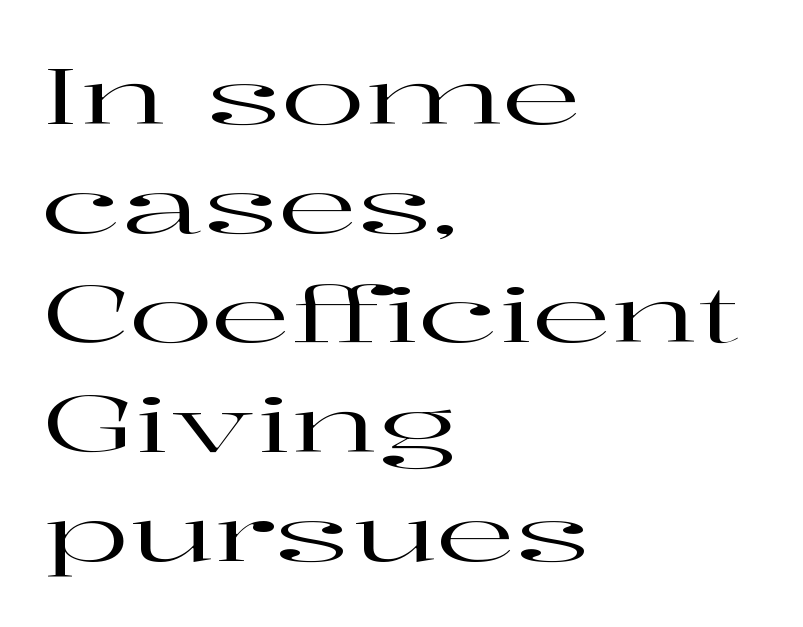
{"serif": "yes", "italic": "no", "width": "wide", "stroke_contrast": "high", "x_height": "medium", "monospaced": "no", "underline": "no", "align": "left", "line_spacing": "normal", "line_spacing_ratio": 1.4, "letter_spacing": "normal", "letter_spacing_em": 0.0, "glyph_px": 78}
